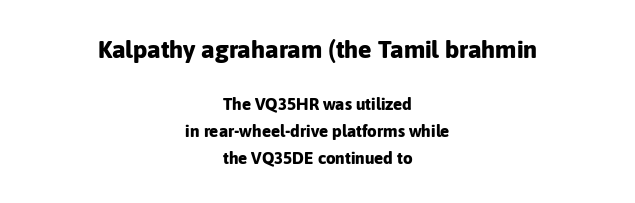
The vertical gap from one line to the next is medium. These two chunks differ in scale, with the top chunk taking the larger measure. Any mark beneath the type? The region is blank. Characters follow at the spacing the type designer built in.
